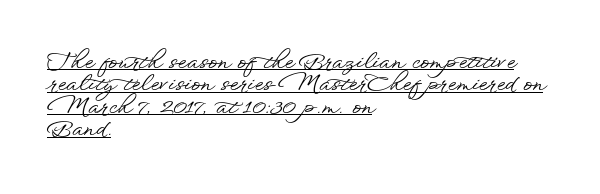
Q: Is the text italic (slanted)? A: Yes.
Q: Is the text underlined? A: Yes.
Q: How is the paragraph aligned? A: Left-aligned.
Q: Is the spacing between letters normal or unusually wide? A: Normal.
Q: Is the spacing between lines tight, normal or loose? A: Tight.
